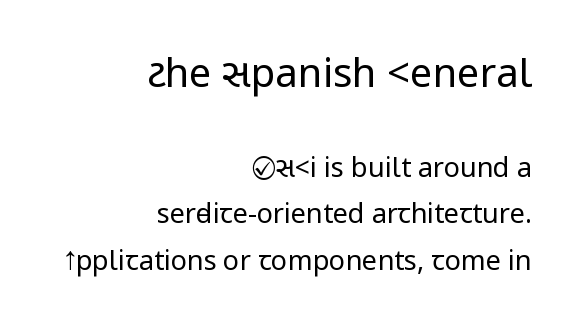
Lines of text with bare space underneath. Of the two passages, the one on top uses the larger point size. A flush-right, rag-left setting is used for this passage. The letters sit at their default tracking, neither squeezed nor spread. Compared with a typical body face, this is equally light or lighter still.
